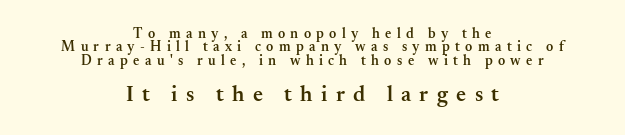
{"italic": "no", "bold": "semi", "underline": "no", "align": "center", "line_spacing": "tight", "line_spacing_ratio": 0.95, "letter_spacing": "wide", "letter_spacing_em": 0.38, "larger_block": "second", "size_ratio": 1.57, "glyph_px": 22}
